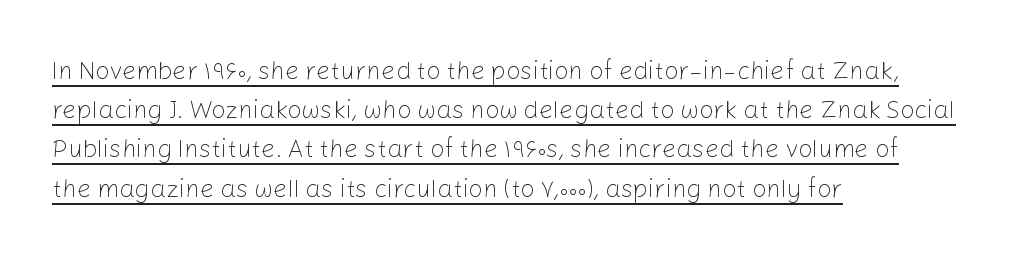
The image shows 25 px text type, upright; set left-aligned, normal line spacing (1.57x), normal letter spacing, underlined.
